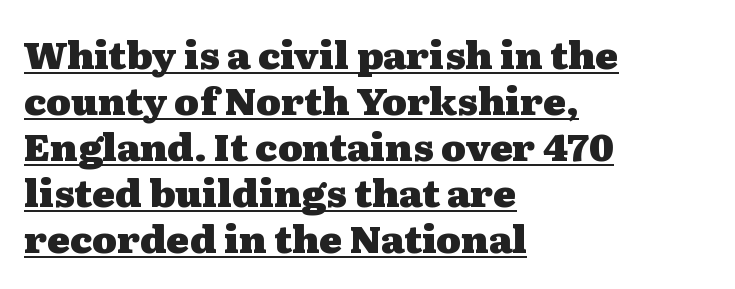
The image shows 38 px heavy, wide serif type, upright; set left-aligned, line spacing 1.21x, normal letter spacing, underlined; medium stroke contrast and a medium x-height.
